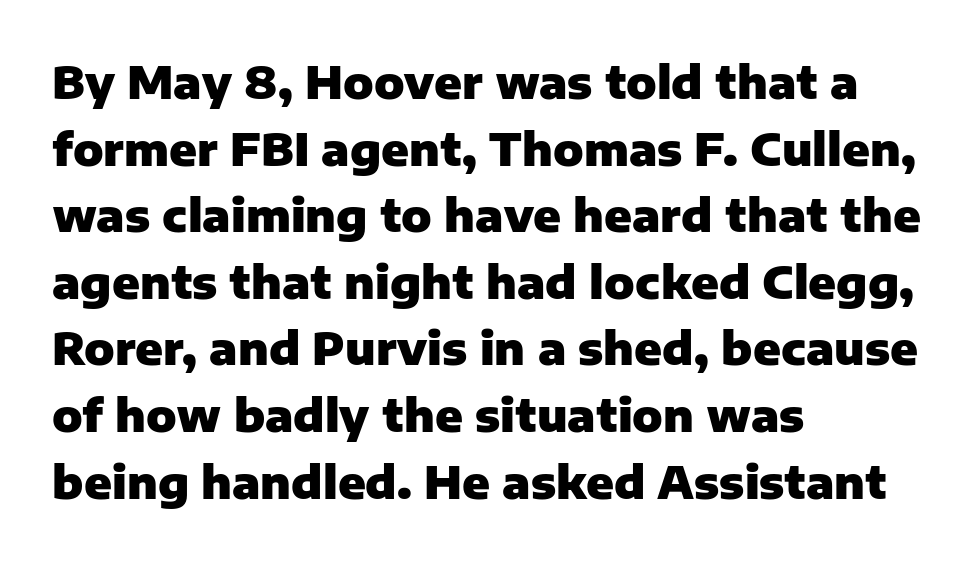
Q: Is the text bold? A: Yes.
Q: Is the text italic (slanted)? A: No, it is upright.
Q: Is the typeface a serif or a sans-serif typeface? A: Sans-serif.
Q: Is the text underlined? A: No.
Q: How is the paragraph aligned? A: Left-aligned.
Q: Is the spacing between letters normal or unusually wide? A: Normal.
Q: Is the spacing between lines tight, normal or loose? A: Normal.
Q: Width (condensed, normal, or wide)? A: Normal.
Q: Stroke contrast? A: Low.
Q: x-height? A: Medium.
Q: Monospaced? A: No.
